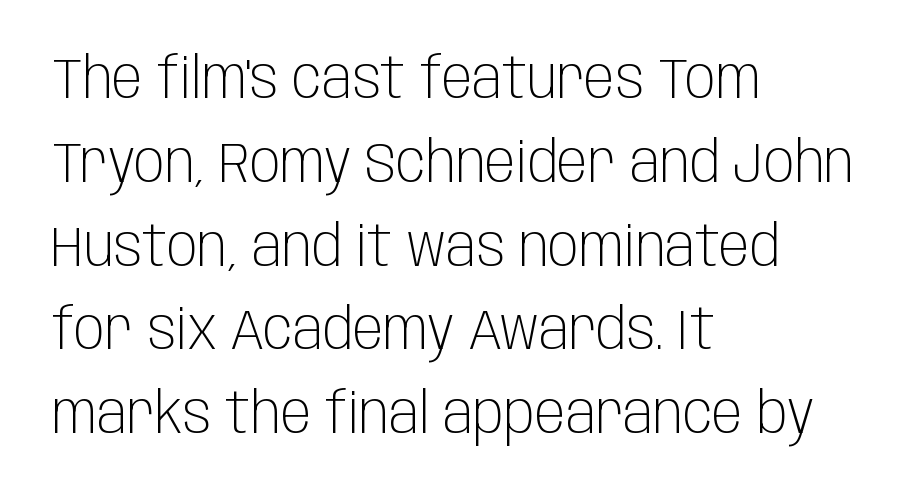
Q: Is the text bold? A: No.
Q: Is the text italic (slanted)? A: No, it is upright.
Q: Is the typeface a serif or a sans-serif typeface? A: Sans-serif.
Q: Is the text underlined? A: No.
Q: How is the paragraph aligned? A: Left-aligned.
Q: Is the spacing between letters normal or unusually wide? A: Normal.
Q: Is the spacing between lines tight, normal or loose? A: Normal.
Q: Width (condensed, normal, or wide)? A: Condensed.
Q: Stroke contrast? A: Low.
Q: x-height? A: Large.
Q: Monospaced? A: No.
